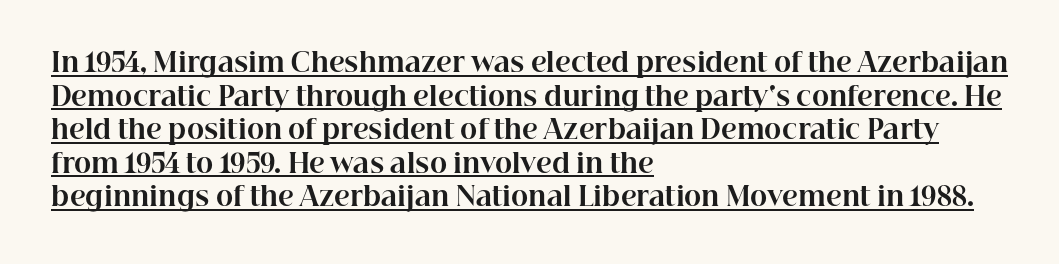
{"italic": "no", "bold": "yes", "underline": "yes", "align": "left", "line_spacing": "normal", "line_spacing_ratio": 1.29, "letter_spacing": "normal", "letter_spacing_em": 0.0, "glyph_px": 26}
